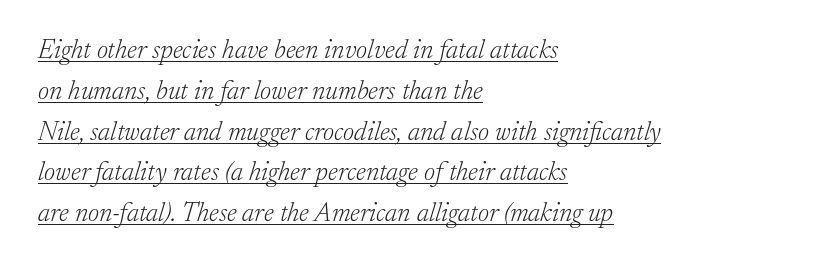
The image shows 27 px text type, italic (leaning right); set left-aligned, normal line spacing (1.51x), normal letter spacing, underlined.
